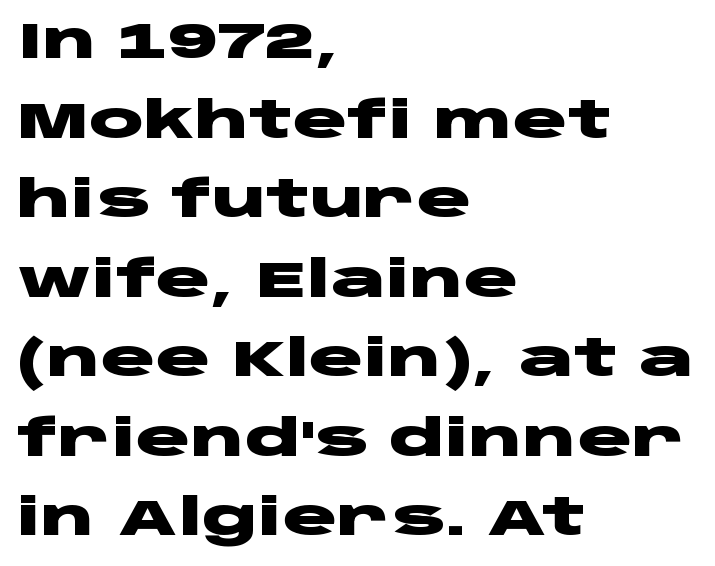
Q: Is the text bold? A: Yes.
Q: Is the text italic (slanted)? A: No, it is upright.
Q: Is the typeface a serif or a sans-serif typeface? A: Sans-serif.
Q: Is the text underlined? A: No.
Q: How is the paragraph aligned? A: Left-aligned.
Q: Is the spacing between letters normal or unusually wide? A: Normal.
Q: Is the spacing between lines tight, normal or loose? A: Normal.
Q: Width (condensed, normal, or wide)? A: Wide.
Q: Stroke contrast? A: Low.
Q: x-height? A: Large.
Q: Monospaced? A: No.
